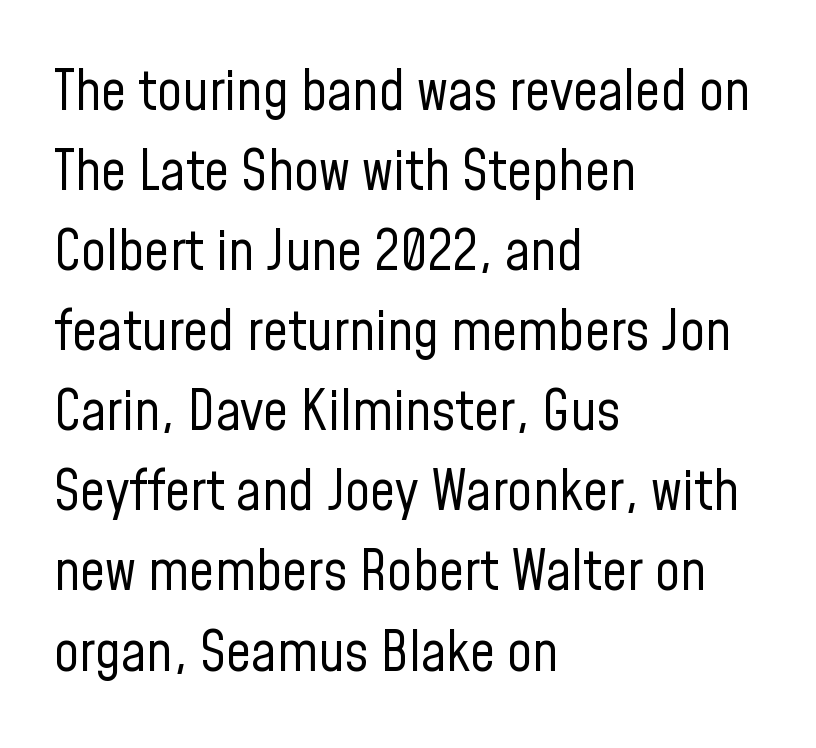
Varying glyph widths throughout — classic text-font behaviour. These lines are composed in type without serifs. This rendering uses left alignment, leaving the right contour irregular. The gap between lines stays unmarked. Compared with a typical body face, this is equally light or lighter still.
